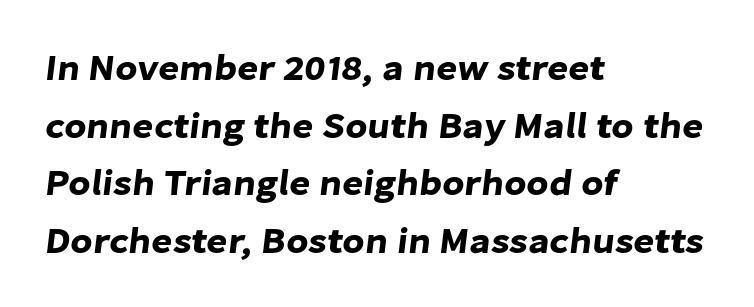
The image shows 36 px sans-serif type; set left-aligned, normal line spacing (1.6x), normal letter spacing, not underlined; low stroke contrast and a medium x-height.
